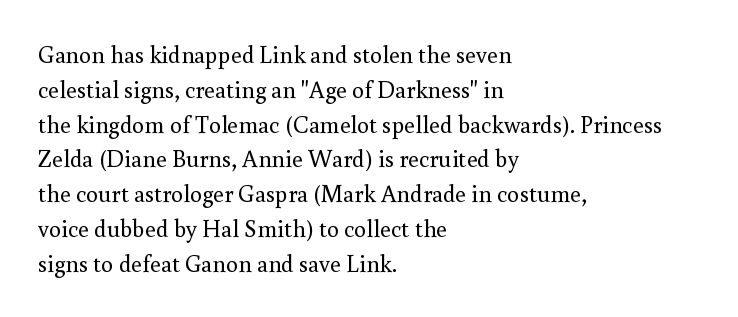
Summary of weight: not heavy and not bold. The passage shown stacks its lines at a standard gap. Upright lettering throughout. Tracking value appears to be zero — textbook default spacing.
